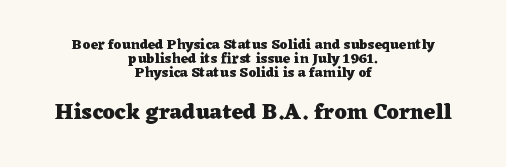
{"italic": "no", "bold": "yes", "underline": "no", "align": "center", "line_spacing": "tight", "line_spacing_ratio": 1.01, "letter_spacing": "normal", "letter_spacing_em": 0.0, "larger_block": "second", "size_ratio": 1.57, "glyph_px": 22}
